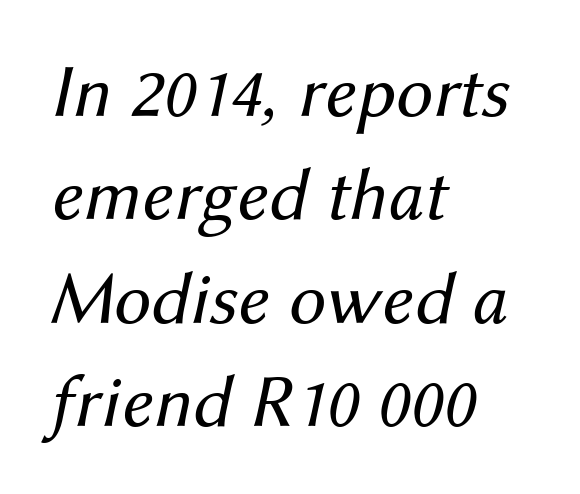
{"italic": "yes", "lean": "right", "slant_degrees": 12, "bold": "no", "weight": "regular", "width": "normal", "stroke_contrast": "medium", "x_height": "medium", "monospaced": "no", "underline": "no", "align": "left", "line_spacing": "normal", "line_spacing_ratio": 1.38, "letter_spacing": "normal", "letter_spacing_em": 0.0, "glyph_px": 75}
